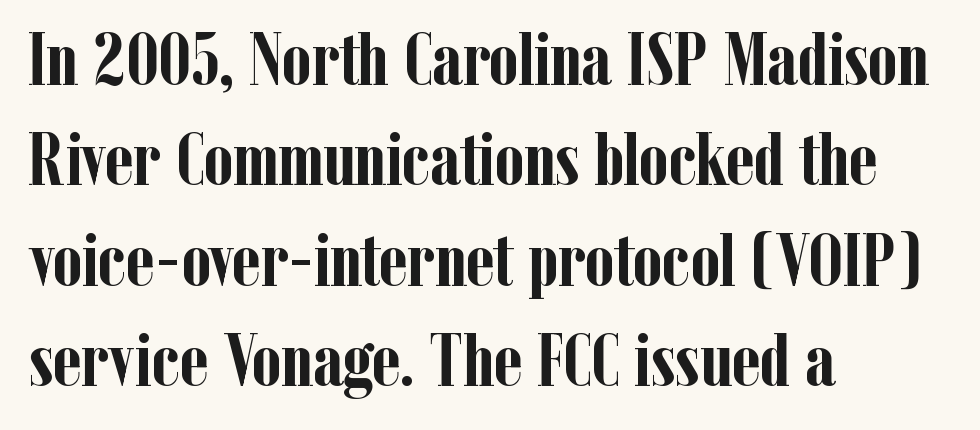
Strong, thick strokes mark this as bold type. Do the characters align in a grid? No, the font is proportional. Vertical strokes here are truly vertical. This sample is left-justified, so line endings fall wherever the words run out. The designer left line spacing at the default. Nobody drew a line under any word here.
